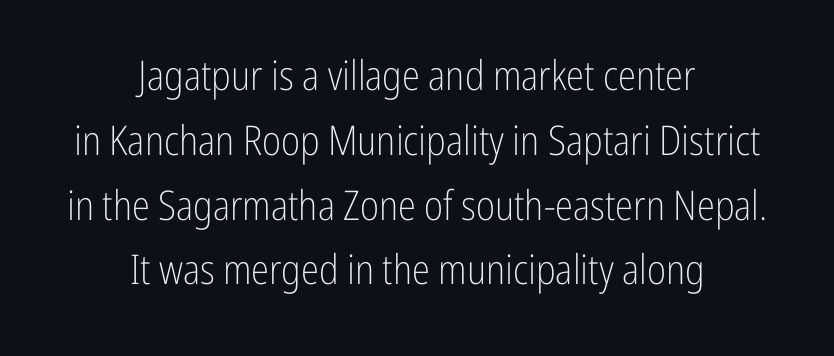
{"serif": "no", "italic": "no", "bold": "no", "weight": "light", "width": "condensed", "stroke_contrast": "low", "x_height": "medium", "monospaced": "no", "underline": "no", "align": "center", "line_spacing": "normal", "line_spacing_ratio": 1.58, "letter_spacing": "normal", "letter_spacing_em": 0.0, "glyph_px": 41}
